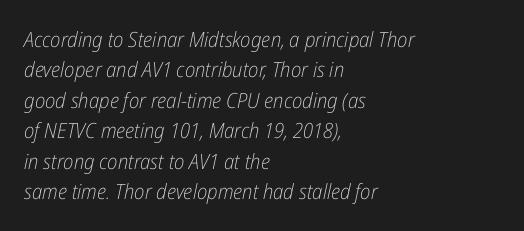
The image shows 21 px text type, italic (leaning right); set left-aligned, normal line spacing (1.45x), normal letter spacing, not underlined.
